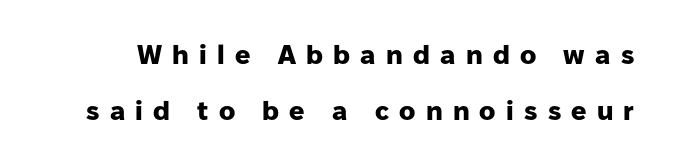
Vertical spacing — loose. Characters remain perfectly vertical along every line. The baseline area is clear. Typographic density is high because the face is bold. Short note: letters widely spaced.
